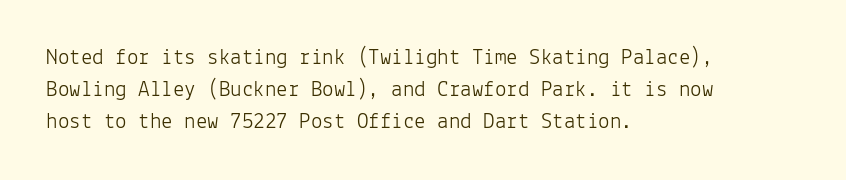
{"italic": "no", "bold": "no", "underline": "no", "align": "left", "line_spacing": "normal", "line_spacing_ratio": 1.39, "letter_spacing": "normal", "letter_spacing_em": 0.0, "glyph_px": 23}
